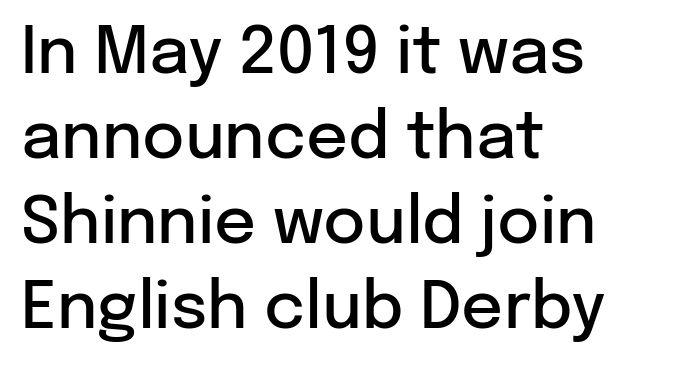
The image shows 65 px semibold sans-serif type, upright; set left-aligned, normal line spacing (1.31x), normal letter spacing, not underlined; low stroke contrast and a medium x-height.
